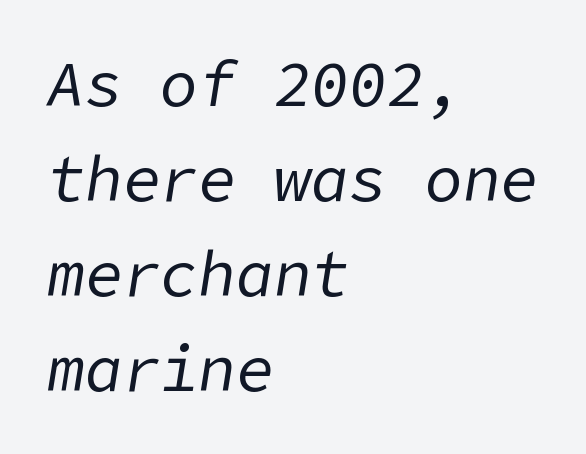
Each stroke keeps to a modest, everyday thickness or less. It's the slanting kind of type. Glance below the letters and you will spot only blank space. Casual observation: everything's shoved over to the left.
